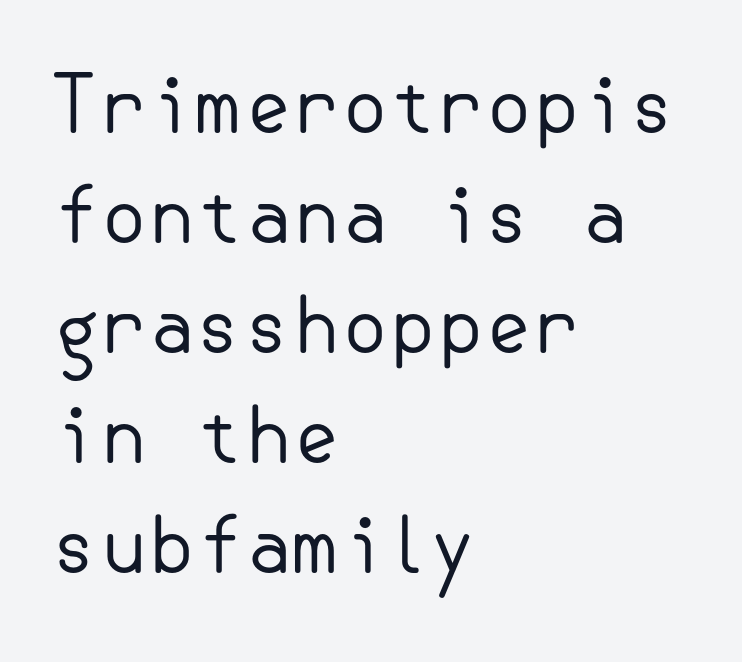
{"serif": "no", "italic": "no", "bold": "no", "weight": "regular", "width": "normal", "stroke_contrast": "low", "x_height": "small", "underline": "no", "align": "left", "line_spacing": "normal", "line_spacing_ratio": 1.43, "letter_spacing": "normal", "letter_spacing_em": 0.0, "glyph_px": 77}
